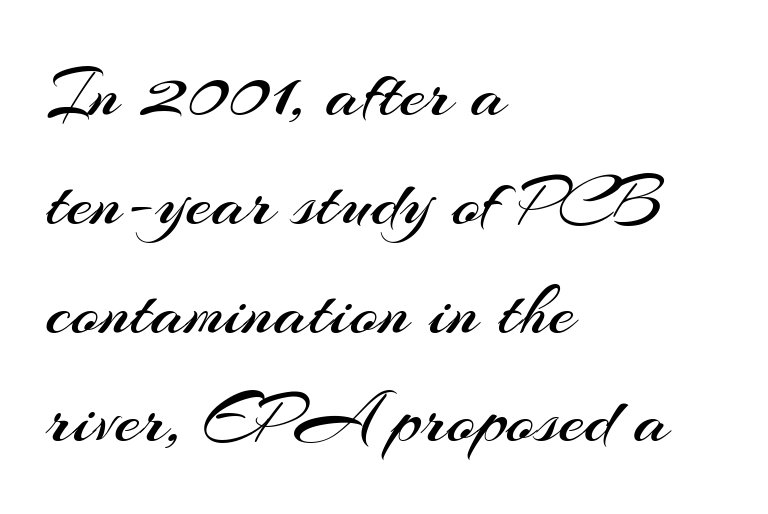
Nope, no serifs anywhere on these letters. The letters sit at their default tracking, neither squeezed nor spread. A clean baseline with only descenders dipping below it. Think of a printed novel: that variable character pitch is what you see here.
